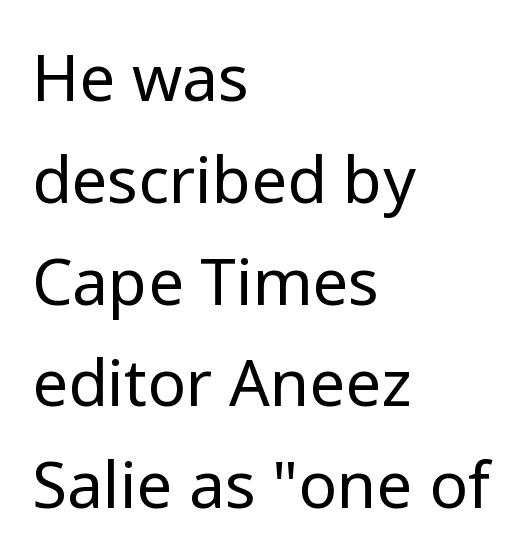
{"serif": "no", "italic": "no", "bold": "no", "weight": "regular", "width": "normal", "stroke_contrast": "low", "x_height": "medium", "monospaced": "no", "underline": "no", "align": "left", "line_spacing": "normal", "line_spacing_ratio": 1.59, "letter_spacing": "normal", "letter_spacing_em": 0.0, "glyph_px": 64}
